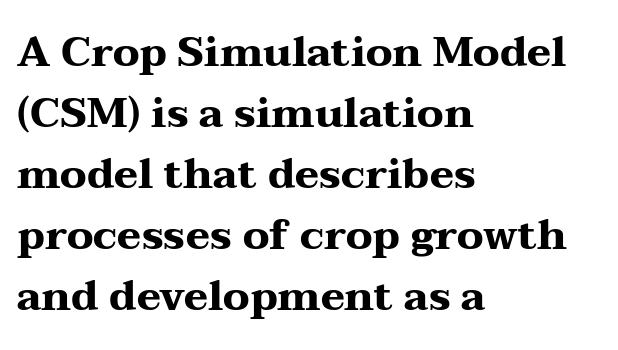
The typeface chosen for these lines features serifs. Glyph-to-glyph distance matches everyday printed text. Style check: upright. The vertical gap from one line to the next is medium. As a designer I'd log this as weight 700, bold. The ragged edge is on the right, which tells us the setting is flush left.
